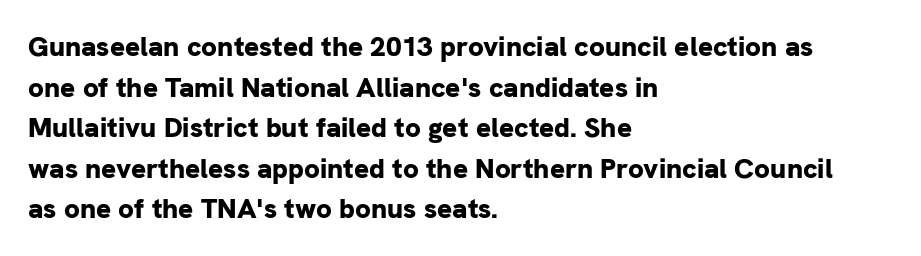
These lines are composed in type without serifs. Between one letter and the next there's only the usual sliver of space. A typesetter would call this proportional, since set widths differ per character. Regular leading. The strip under each line holds only bare page.
